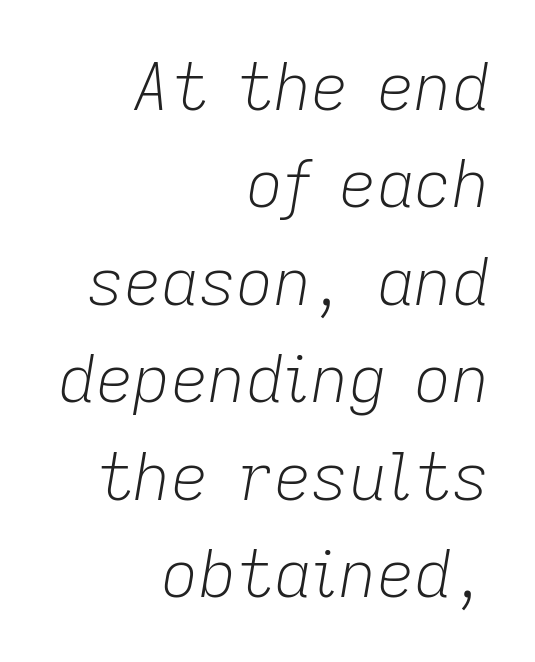
The image shows 65 px light type, italic (leaning right); set right-aligned, normal line spacing (1.5x), normal letter spacing, not underlined; low stroke contrast and a medium x-height.
